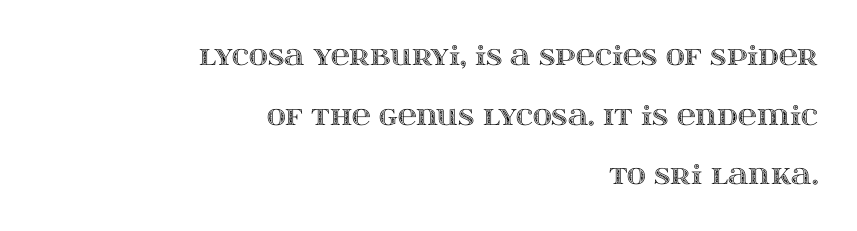
The image shows 26 px text type, upright; set right-aligned, loose line spacing (2.29x), normal letter spacing, not underlined.
